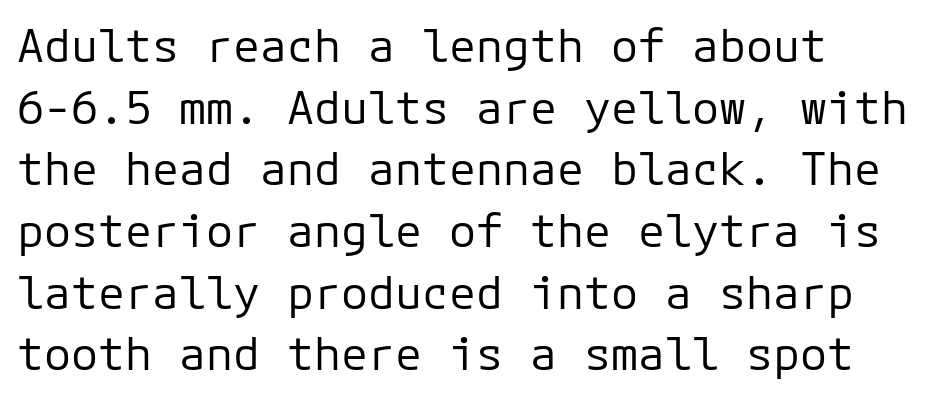
Honestly, the letter spacing is just normal — you wouldn't notice it. Fixed-width glyphs throughout — classic coding-font behaviour. A quiet, ordinary-to-light weight characterises the typeface. What's the leading like? Ordinary, nothing unusual.
